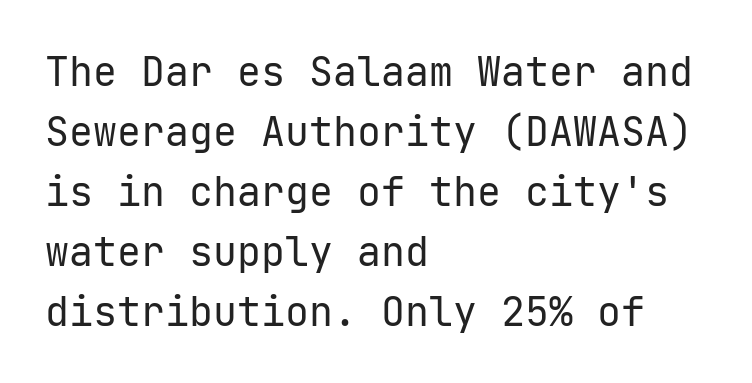
{"serif": "no", "italic": "no", "bold": "no", "weight": "regular", "width": "normal", "stroke_contrast": "low", "x_height": "medium", "underline": "no", "align": "left", "line_spacing": "normal", "line_spacing_ratio": 1.5, "letter_spacing": "normal", "letter_spacing_em": 0.0, "glyph_px": 40}
